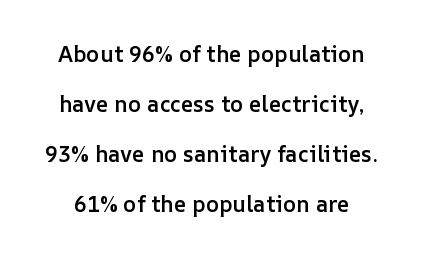
{"italic": "no", "bold": "semi", "underline": "no", "line_spacing": "loose", "line_spacing_ratio": 2.27, "letter_spacing": "normal", "letter_spacing_em": 0.0, "glyph_px": 22}
